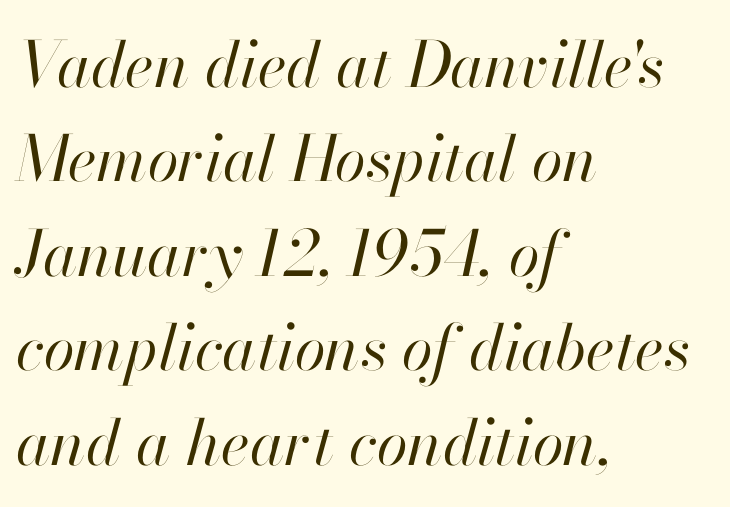
Here the designer chose a conventional face with non-uniform glyph widths. Italic: yes, the glyphs are oblique. Vertically, the passage feels balanced, rows spaced as you'd expect. Letter spacing: default. The ragged edge is on the right, which tells us the setting is flush left.
